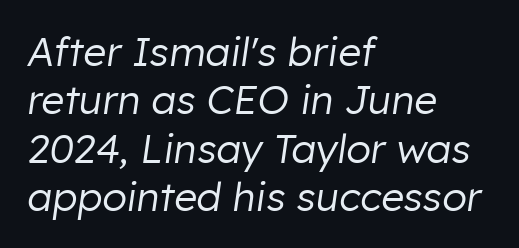
This rendering leaves character spacing at its baseline value. No letter is thick-stroked: the sample isn't bold. This sample has the flowing, uneven cadence of proportional lettering. The space directly below the letters is spotless. It's the slanting kind of type.
